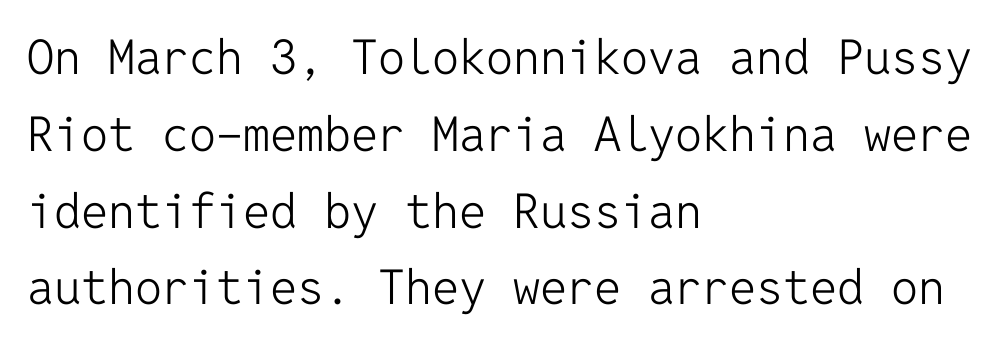
{"serif": "no", "italic": "no", "bold": "no", "weight": "light", "width": "normal", "stroke_contrast": "low", "x_height": "medium", "monospaced": "yes", "underline": "no", "align": "left", "line_spacing": "normal", "line_spacing_ratio": 1.6, "letter_spacing": "normal", "letter_spacing_em": 0.0, "glyph_px": 48}
